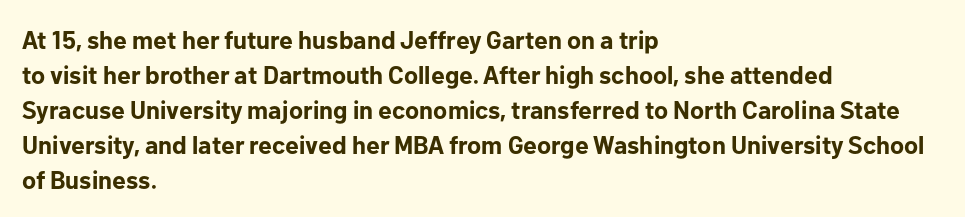
Nope, not italic — everything's standing straight. Regular leading. Teacher's note: observe the even left margin — that is flush-left alignment. The space beneath each line is pristine and unruled. Glyph-to-glyph distance matches everyday printed text.
